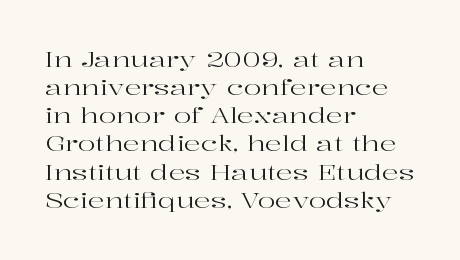
The image shows 21 px text type, upright; set left-aligned, normal line spacing (1.34x), normal letter spacing, not underlined.
